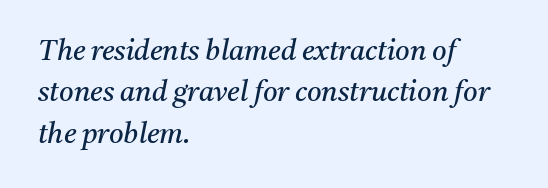
Observe the ordinary spacing: letters are neighbours, not strangers. Style check: oblique. Is there much room between lines? A standard amount, neither cramped nor airy. Typeset ragged right — the left edge is the straight one.
